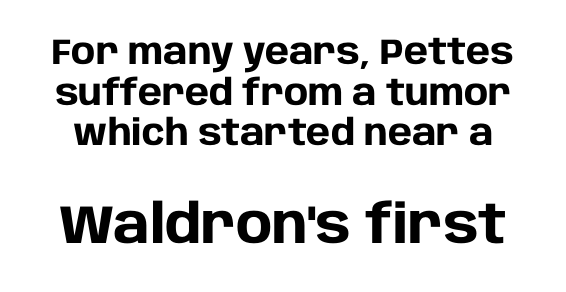
Q: Is the text bold? A: Yes.
Q: Is the text italic (slanted)? A: No, it is upright.
Q: Is the typeface a serif or a sans-serif typeface? A: Sans-serif.
Q: Is the text underlined? A: No.
Q: Is the spacing between letters normal or unusually wide? A: Normal.
Q: Is the spacing between lines tight, normal or loose? A: Tight.
Q: Which block of text is set in a larger size, the first (top) or the second (bottom)? A: The second (bottom) one.
Q: Width (condensed, normal, or wide)? A: Normal.
Q: Stroke contrast? A: Low.
Q: x-height? A: Large.
Q: Monospaced? A: No.
